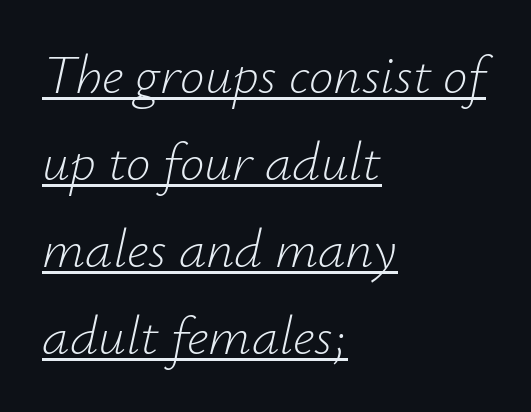
Italic: yes, the glyphs are oblique. The strokes are not fattened; the text isn't bold. The type is set solid horizontally, with unmodified tracking. The passage is arranged the way most books set body copy — flush left. The letters advance in unequal steps, a hallmark of proportional type.
